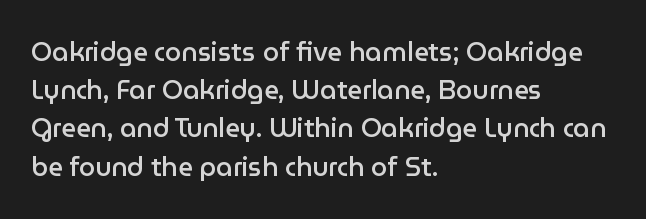
These lines keep a tight, regular rhythm from letter to letter. The rag falls on the right side of this text block. Glance below the letters and you will spot only blank space. Interline gaps are of average width in this sample.
